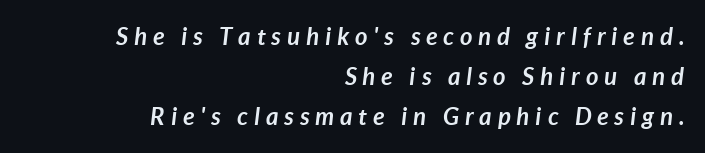
If you drew a line through each stem, it would be angled. Regular leading. The face used here has the dense, thick strokes of a bold. The paragraph shown leans on its right margin. The face used here is rendered with a markedly widened letterfit. Lines of text with bare space underneath.
